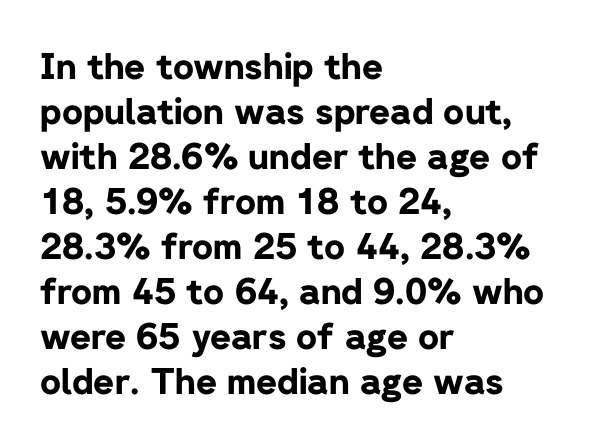
The image shows 36 px bold sans-serif type, upright; set left-aligned, normal line spacing (1.25x), normal letter spacing, not underlined; low stroke contrast and a medium x-height.
